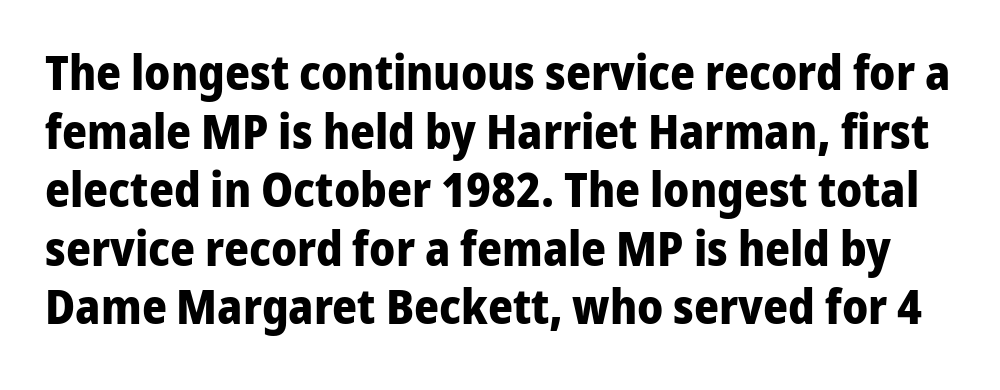
The zone under the glyphs is completely vacant. Varying glyph widths throughout — classic text-font behaviour. Tracking value appears to be zero — textbook default spacing. The glyphs in this specimen are sans serif. The typography opts for an upright posture over an oblique one. These lines carry a lot of weight — the face is fully bold.
